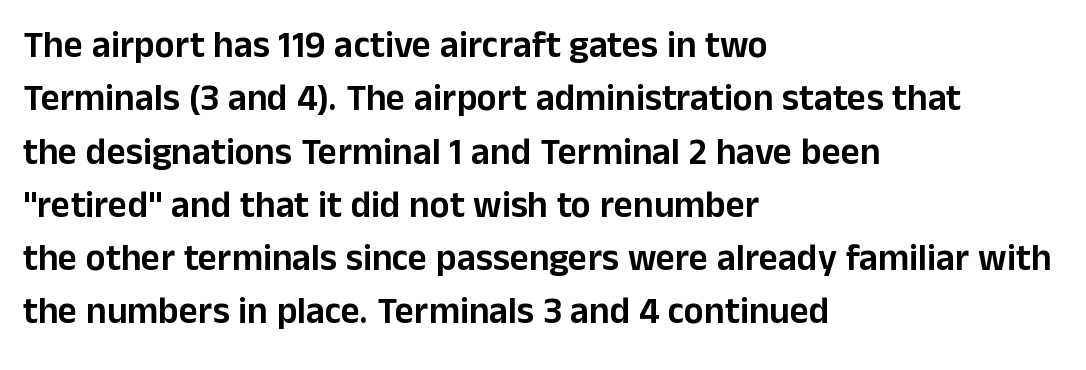
{"serif": "no", "italic": "no", "width": "normal", "stroke_contrast": "low", "x_height": "medium", "monospaced": "no", "underline": "no", "align": "left", "line_spacing": "normal", "line_spacing_ratio": 1.44, "letter_spacing": "normal", "letter_spacing_em": 0.0, "glyph_px": 37}
